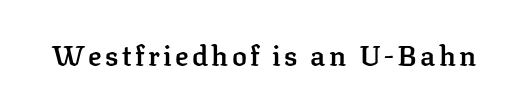
Just letters on the line, the space beneath them empty. Each letter's strokes conclude with small projecting serifs. Ascenders rise straight up at ninety degrees. The typesetting leans somewhat heavy: a semibold.
